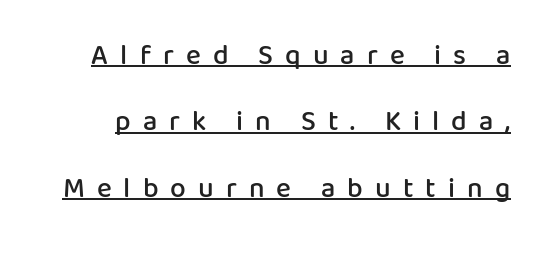
{"serif": "no", "italic": "no", "bold": "semi", "weight": "semibold", "width": "normal", "stroke_contrast": "low", "x_height": "medium", "monospaced": "no", "underline": "yes", "line_spacing": "loose", "line_spacing_ratio": 2.37, "letter_spacing": "wide", "letter_spacing_em": 0.43, "glyph_px": 28}
